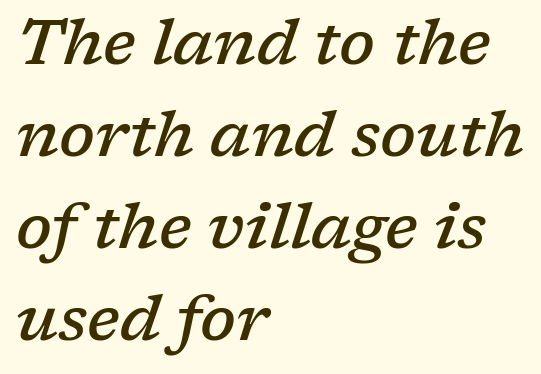
Observe the serifs anchoring each vertical stroke in this sample. The space beneath each line is pristine and unruled. A somewhat darkened texture: the type is semibold rather than bold. Compared with typical paragraphs, the rows here are spaced about the same.
